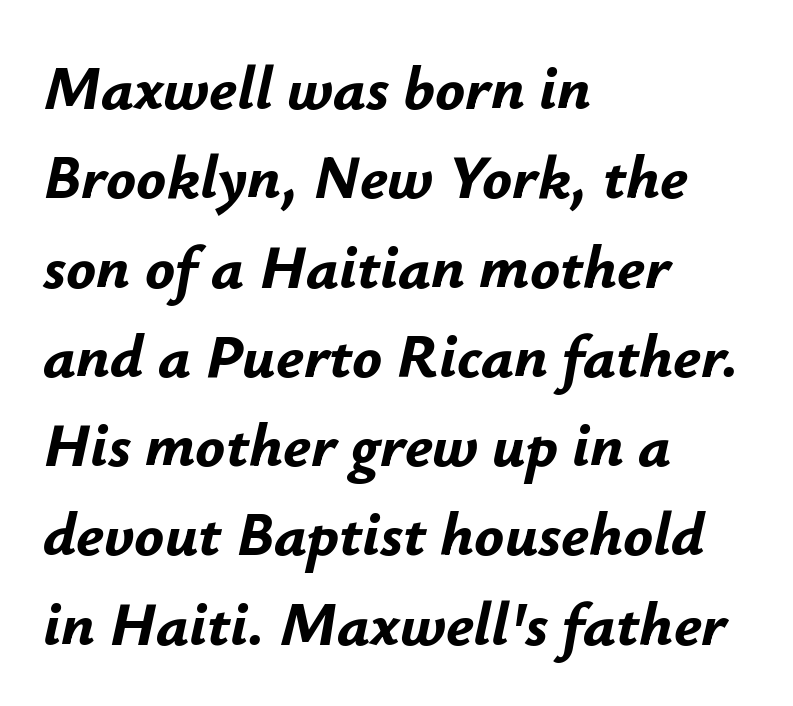
The space between consecutive lines is moderate. Emphasis-style slanted type is in use. Casual observation: everything's shoved over to the left. A typesetter would call this proportional, since set widths differ per character. The words here are not underlined.
